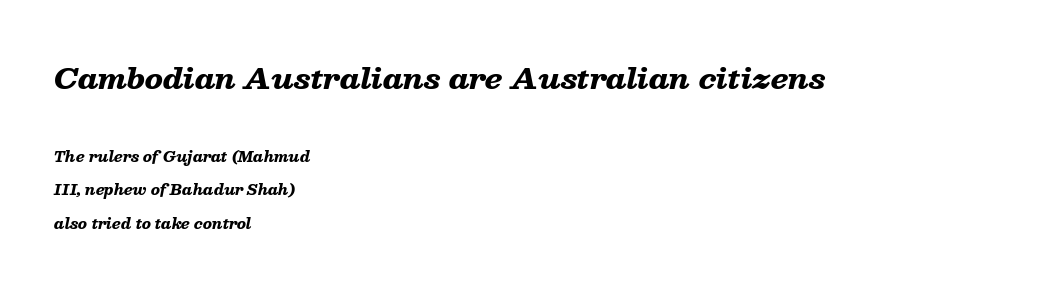
The image shows 28 px heavy, wide type, italic (leaning right); set left-aligned, loose line spacing (2.4x), normal letter spacing, not underlined; the first (top) block is 2.0x larger; low stroke contrast and a medium x-height.
